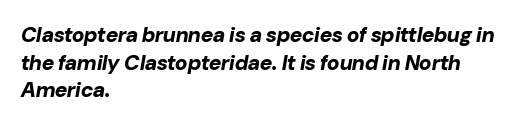
The image shows 21 px bold type, italic (leaning right); set left-aligned, normal line spacing (1.32x), normal letter spacing, not underlined.
